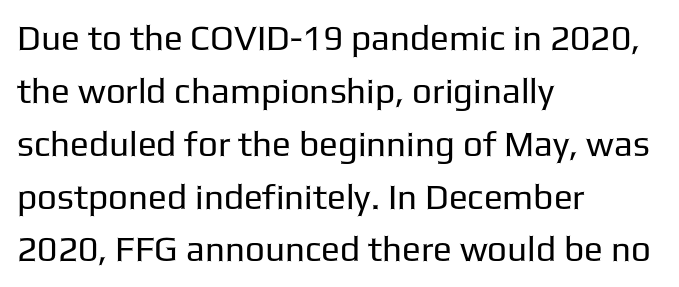
{"serif": "no", "italic": "no", "bold": "no", "weight": "regular", "width": "normal", "stroke_contrast": "low", "x_height": "medium", "monospaced": "no", "underline": "no", "align": "left", "line_spacing": "normal", "line_spacing_ratio": 1.51, "letter_spacing": "normal", "letter_spacing_em": 0.0, "glyph_px": 35}
